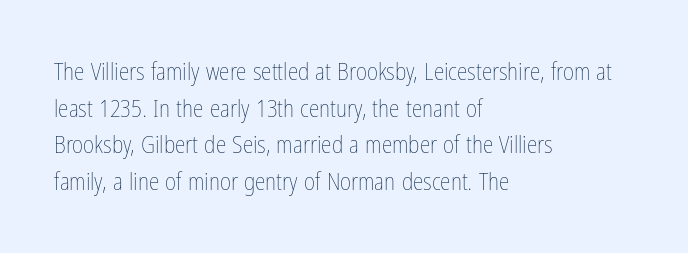
{"italic": "no", "bold": "no", "underline": "no", "align": "left", "line_spacing": "normal", "line_spacing_ratio": 1.53, "letter_spacing": "normal", "letter_spacing_em": 0.0, "glyph_px": 24}
